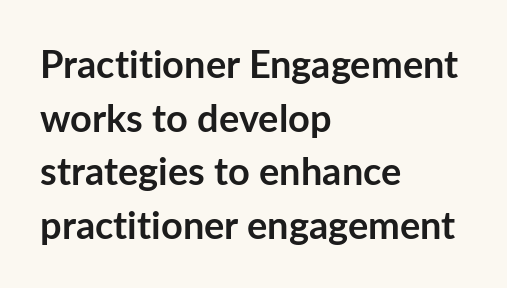
{"serif": "no", "italic": "no", "bold": "yes", "weight": "semibold", "width": "normal", "stroke_contrast": "low", "x_height": "medium", "monospaced": "no", "underline": "no", "align": "left", "line_spacing": "normal", "line_spacing_ratio": 1.41, "letter_spacing": "normal", "letter_spacing_em": 0.0, "glyph_px": 38}
